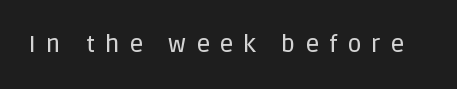
Q: Is the text italic (slanted)? A: No, it is upright.
Q: Is the text underlined? A: No.
Q: Is the spacing between letters normal or unusually wide? A: Unusually wide.
